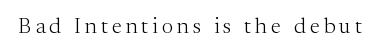
{"italic": "no", "bold": "no", "underline": "no", "glyph_px": 22}
